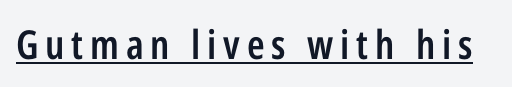
{"serif": "no", "italic": "no", "bold": "semi", "weight": "semibold", "width": "condensed", "stroke_contrast": "low", "x_height": "medium", "monospaced": "no", "underline": "yes", "glyph_px": 40}
